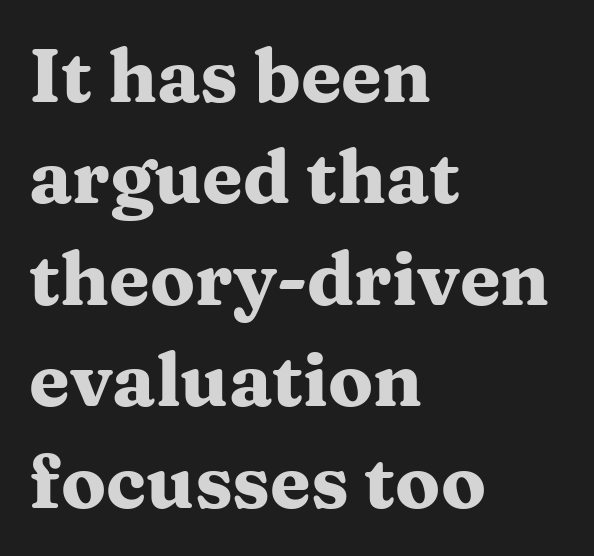
Q: Is the text bold? A: Yes.
Q: Is the text italic (slanted)? A: No, it is upright.
Q: Is the typeface a serif or a sans-serif typeface? A: Serif.
Q: Is the text underlined? A: No.
Q: How is the paragraph aligned? A: Left-aligned.
Q: Is the spacing between letters normal or unusually wide? A: Normal.
Q: Is the spacing between lines tight, normal or loose? A: Normal.
Q: Width (condensed, normal, or wide)? A: Wide.
Q: Stroke contrast? A: Medium.
Q: x-height? A: Medium.
Q: Monospaced? A: No.
